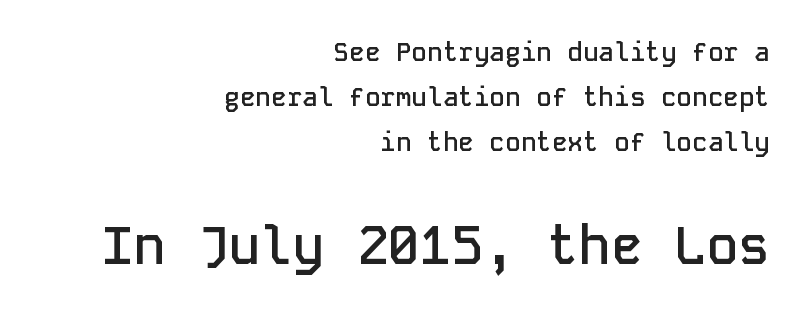
Unlike a traditional serif, this face leaves its strokes unadorned. Each letter, wide or thin by design, is forced into the same width here. Typeset ragged left — the right edge is the straight one. Does the bottom block carry the larger type? Yes, it does.
